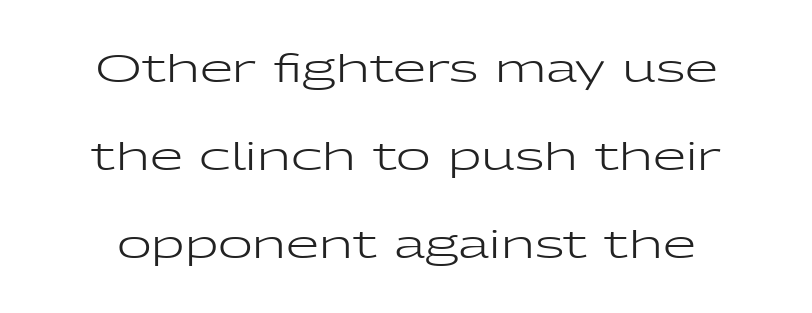
The image shows 38 px regular-weight, wide sans-serif type, upright; set loose line spacing (2.32x), normal letter spacing, not underlined; low stroke contrast and a medium x-height.
